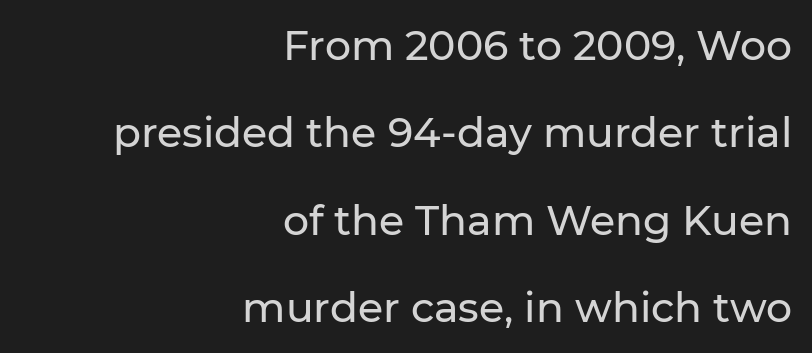
The image shows 41 px sans-serif type, upright; set right-aligned, loose line spacing (2.13x), normal letter spacing, not underlined; low stroke contrast and a medium x-height.
